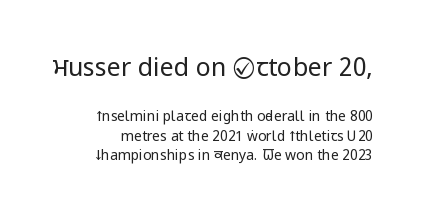
Character size in the leading block exceeds that of the trailing block. Default kerning and tracking; the words read as compact shapes. This sample uses an upright cut, with every glyph sitting square on the baseline. Line spacing here is normal. Weight: in the light-to-regular range. Bare-footed words on every line.
